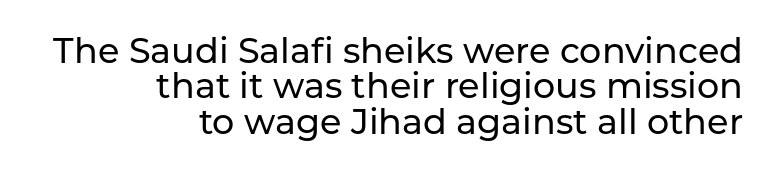
{"serif": "no", "italic": "no", "width": "normal", "stroke_contrast": "low", "x_height": "medium", "monospaced": "no", "underline": "no", "align": "right", "line_spacing": "tight", "line_spacing_ratio": 1.01, "letter_spacing": "normal", "letter_spacing_em": 0.0, "glyph_px": 35}
